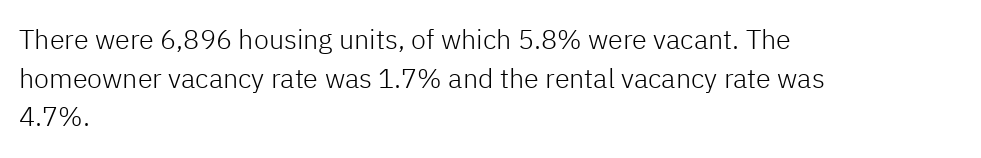
Stroke thickness stays within the range of a standard reading face or lighter. Notice how descenders clear the ascenders below comfortably — that's standard leading. There is no visible air inserted between adjacent glyphs. Casual observation: everything's shoved over to the left. The specimen omits any rule beneath the text block's lines. The letters stand straight up with perfectly vertical stems.
